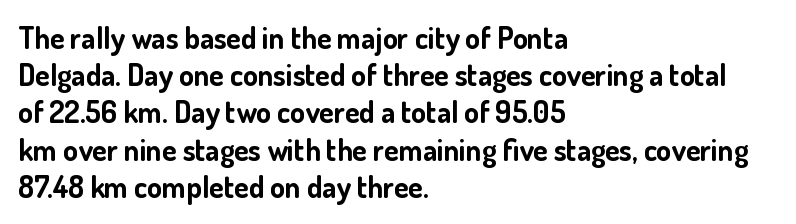
{"serif": "no", "italic": "no", "bold": "yes", "weight": "bold", "width": "normal", "stroke_contrast": "low", "x_height": "small", "monospaced": "no", "underline": "no", "align": "left", "line_spacing_ratio": 1.24, "letter_spacing": "normal", "letter_spacing_em": 0.0, "glyph_px": 30}
